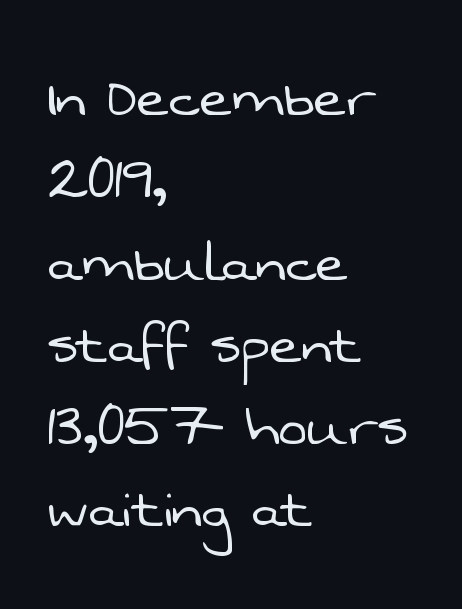
Q: Is the text bold? A: No.
Q: Is the typeface a serif or a sans-serif typeface? A: Sans-serif.
Q: Is the text underlined? A: No.
Q: How is the paragraph aligned? A: Left-aligned.
Q: Is the spacing between letters normal or unusually wide? A: Normal.
Q: Width (condensed, normal, or wide)? A: Normal.
Q: Stroke contrast? A: Low.
Q: x-height? A: Medium.
Q: Monospaced? A: No.
